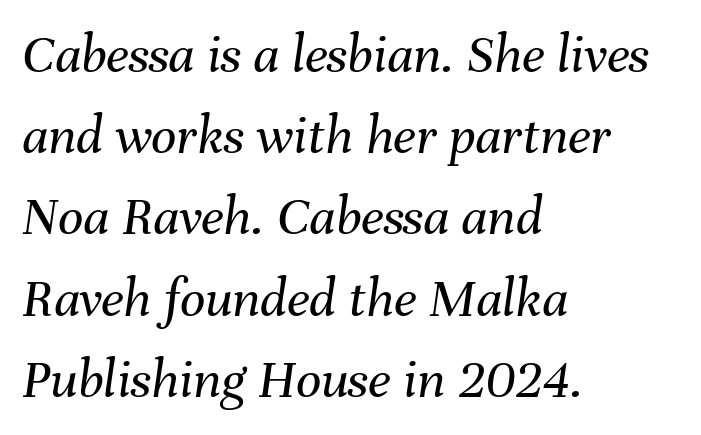
The image shows 56 px regular-weight type, italic (leaning right); set left-aligned, normal line spacing (1.45x), normal letter spacing, not underlined; medium stroke contrast and a medium x-height.
